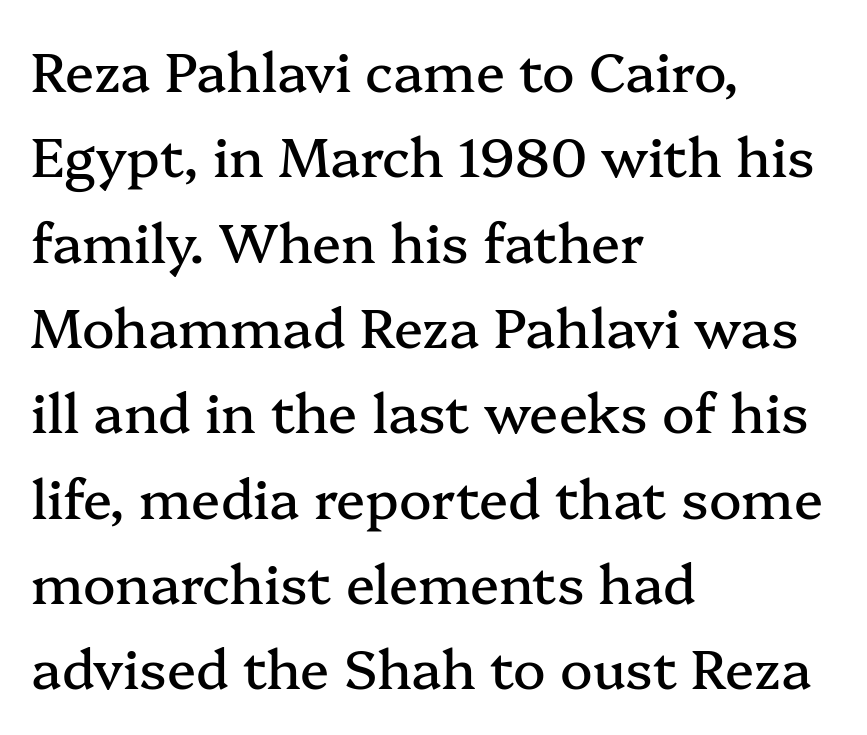
The image shows 54 px serif type, upright; set left-aligned, normal line spacing (1.58x), normal letter spacing, not underlined; medium stroke contrast and a medium x-height.
